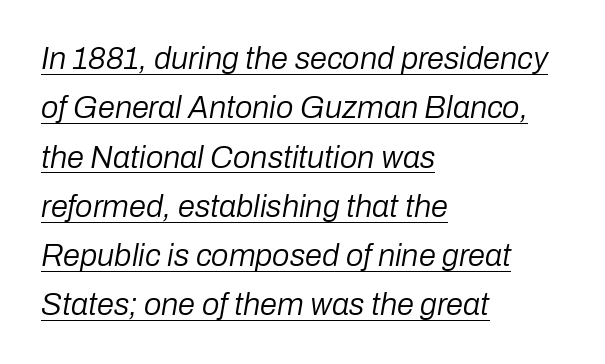
The image shows 31 px regular-weight type, italic (leaning right); set left-aligned, normal line spacing (1.59x), normal letter spacing, underlined; low stroke contrast and a medium x-height.
